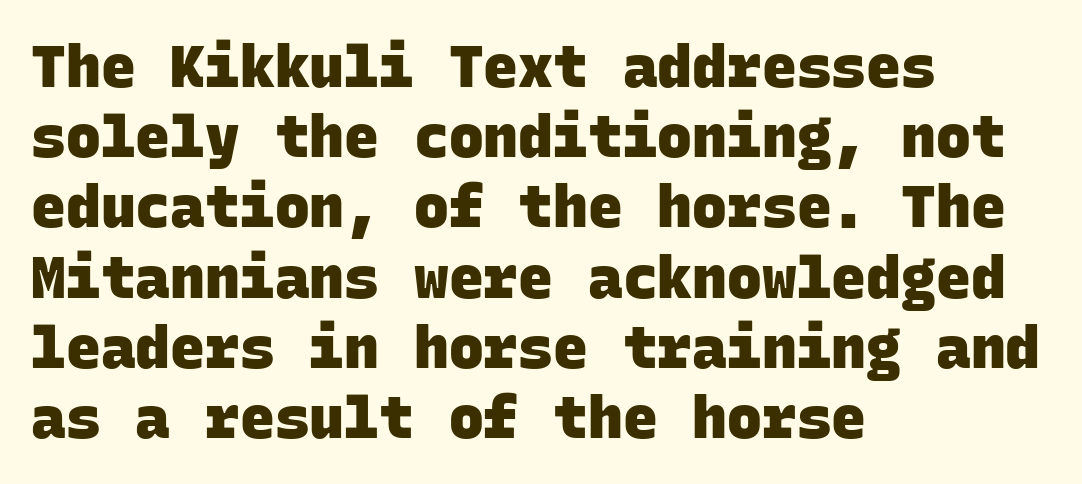
Note: no serifs on the glyphs. A classic flush-left, rag-right setting is used for this passage. Default kerning and tracking; the words read as compact shapes. As a designer I'd log this as weight 700, bold.
